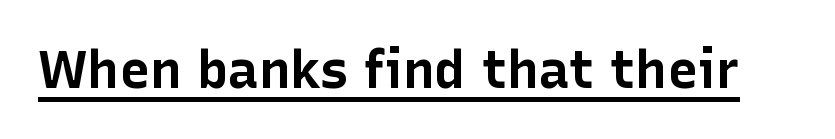
{"serif": "no", "italic": "no", "bold": "yes", "weight": "bold", "width": "normal", "stroke_contrast": "low", "x_height": "medium", "monospaced": "no", "underline": "yes", "letter_spacing": "normal", "letter_spacing_em": 0.0, "glyph_px": 52}
